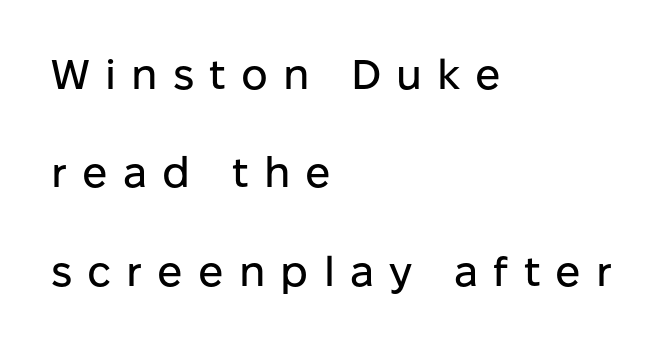
If you drew a line through each stem, it would be perfectly vertical. The passage shown is typed in a proportional face where columns would drift. The specimen omits any rule beneath the text block's lines. The vertical gap from one line to the next is large. Leftover space on each line is placed entirely after the last word. Here the glyphs are tracked loosely, breaking word shapes into spaced letters.
